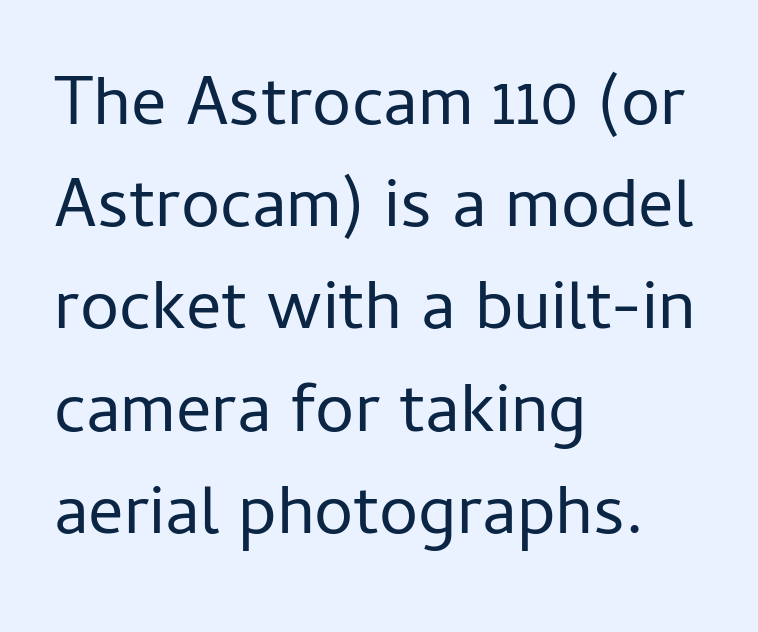
Q: Is the text bold? A: No.
Q: Is the text italic (slanted)? A: No, it is upright.
Q: Is the typeface a serif or a sans-serif typeface? A: Sans-serif.
Q: Is the text underlined? A: No.
Q: How is the paragraph aligned? A: Left-aligned.
Q: Is the spacing between letters normal or unusually wide? A: Normal.
Q: Is the spacing between lines tight, normal or loose? A: Normal.
Q: Width (condensed, normal, or wide)? A: Normal.
Q: Stroke contrast? A: Low.
Q: x-height? A: Medium.
Q: Monospaced? A: No.
